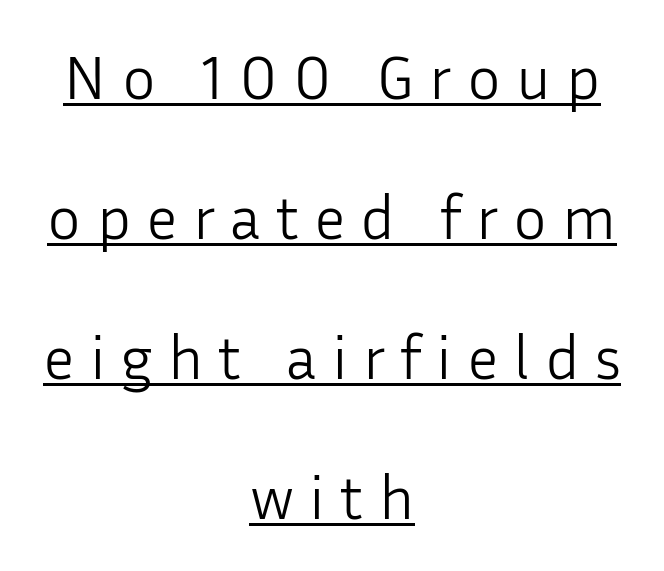
Q: Is the text bold? A: No.
Q: Is the text italic (slanted)? A: No, it is upright.
Q: Is the typeface a serif or a sans-serif typeface? A: Sans-serif.
Q: Is the text underlined? A: Yes.
Q: How is the paragraph aligned? A: Centered.
Q: Is the spacing between letters normal or unusually wide? A: Unusually wide.
Q: Is the spacing between lines tight, normal or loose? A: Loose.
Q: Width (condensed, normal, or wide)? A: Normal.
Q: Stroke contrast? A: Low.
Q: x-height? A: Medium.
Q: Monospaced? A: No.
